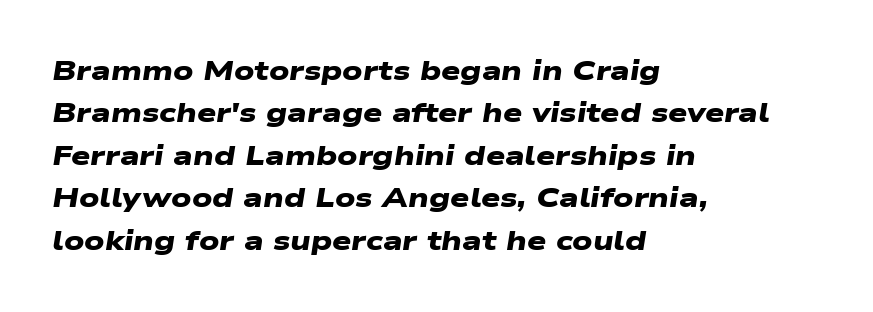
The letterforms sit shoulder to shoulder at normal distance. Typeset ragged right — the left edge is the straight one. The words here are not underlined. Regular leading. The characters look thick and weighty, a clear bold.
